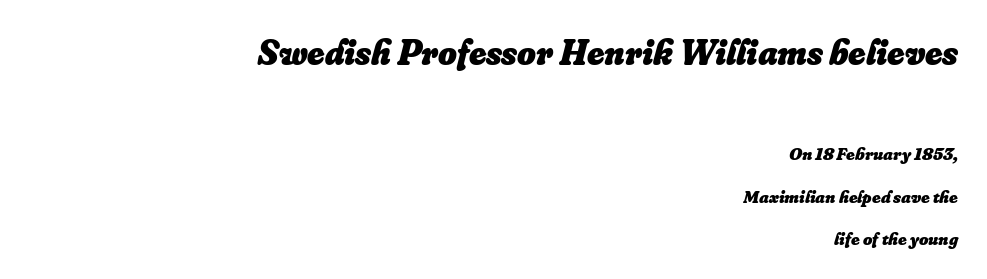
{"italic": "yes", "lean": "right", "slant_degrees": 16, "bold": "yes", "weight": "heavy", "width": "normal", "stroke_contrast": "low", "x_height": "small", "monospaced": "no", "underline": "no", "align": "right", "line_spacing": "loose", "line_spacing_ratio": 2.35, "letter_spacing": "normal", "letter_spacing_em": 0.0, "larger_block": "first", "size_ratio": 2.0, "glyph_px": 36}
